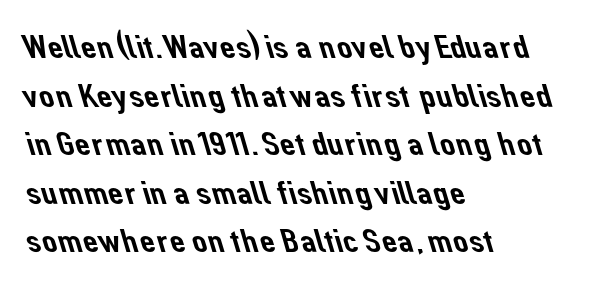
The image shows 34 px sans-serif type; set left-aligned, normal line spacing (1.43x), normal letter spacing, not underlined; low stroke contrast and a medium x-height.
